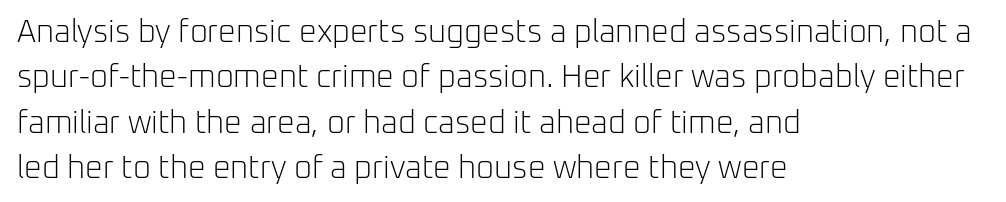
{"serif": "no", "italic": "no", "bold": "no", "weight": "light", "width": "normal", "stroke_contrast": "low", "x_height": "medium", "monospaced": "no", "underline": "no", "align": "left", "line_spacing": "normal", "line_spacing_ratio": 1.46, "letter_spacing": "normal", "letter_spacing_em": 0.0, "glyph_px": 31}
